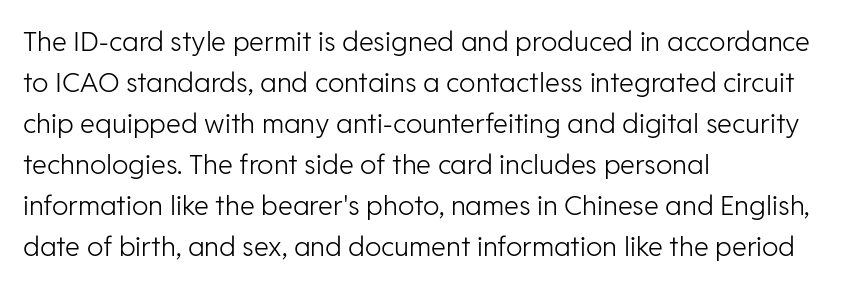
The image shows 27 px text type, upright; set left-aligned, normal line spacing (1.52x), normal letter spacing, not underlined.
